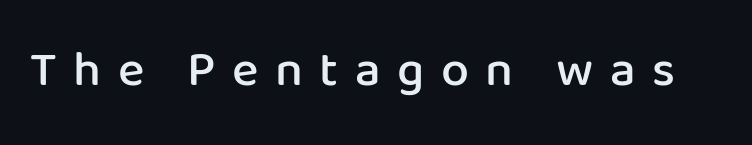
The image shows 50 px semibold sans-serif type, upright; set unusually wide letter spacing (+0.33 em), not underlined; low stroke contrast and a medium x-height.
